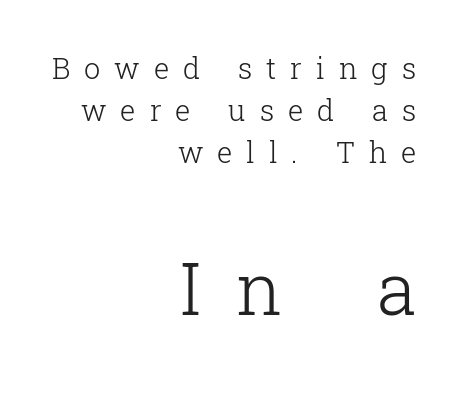
The image shows 72 px light serif type, upright; set right-aligned, normal line spacing (1.45x), unusually wide letter spacing (+0.48 em), not underlined; the second (bottom) block is 2.48x larger; low stroke contrast and a medium x-height.
